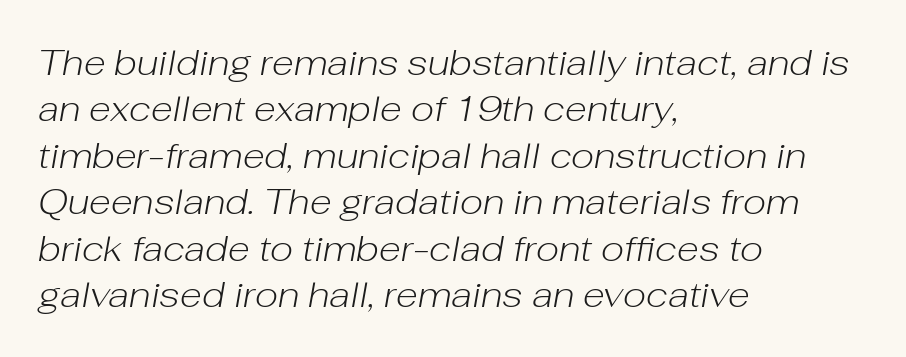
Q: Is the text bold? A: No.
Q: Is the text italic (slanted)? A: Yes, it leans right by about 10 degrees.
Q: Is the text underlined? A: No.
Q: How is the paragraph aligned? A: Left-aligned.
Q: Is the spacing between letters normal or unusually wide? A: Normal.
Q: Is the spacing between lines tight, normal or loose? A: Normal.
Q: Width (condensed, normal, or wide)? A: Normal.
Q: Stroke contrast? A: Low.
Q: x-height? A: Medium.
Q: Monospaced? A: No.
